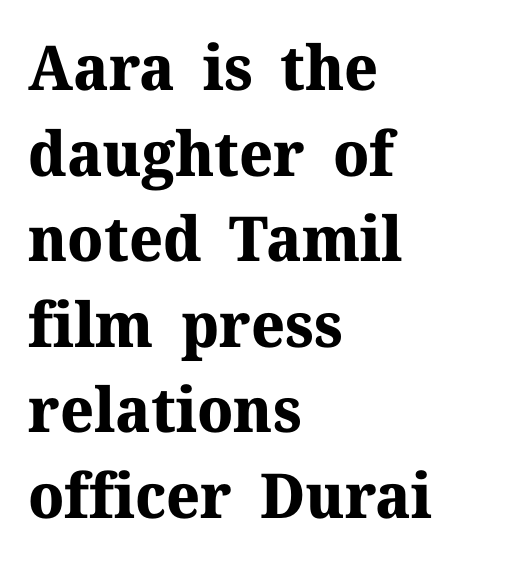
The image shows 62 px bold serif type, upright; set left-aligned, normal line spacing (1.38x), normal letter spacing, not underlined; medium stroke contrast and a medium x-height.
